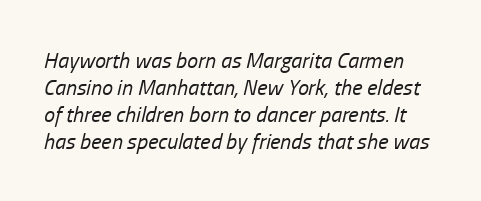
{"italic": "yes", "lean": "right", "slant_degrees": 13, "bold": "no", "underline": "no", "line_spacing_ratio": 1.22, "letter_spacing": "normal", "letter_spacing_em": 0.0, "glyph_px": 22}
